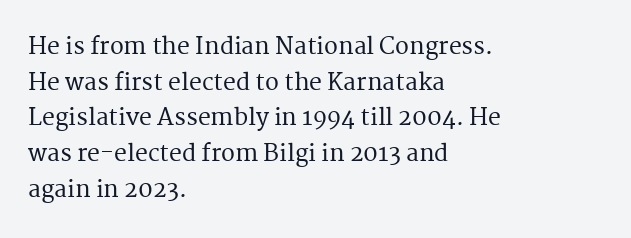
The image shows 23 px text type, upright; set left-aligned, normal line spacing (1.55x), normal letter spacing, not underlined.
